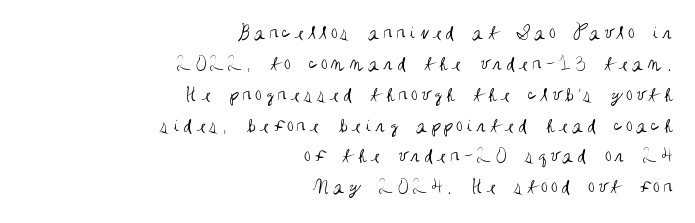
The image shows 21 px text type; set right-aligned, normal line spacing (1.47x), not underlined.
